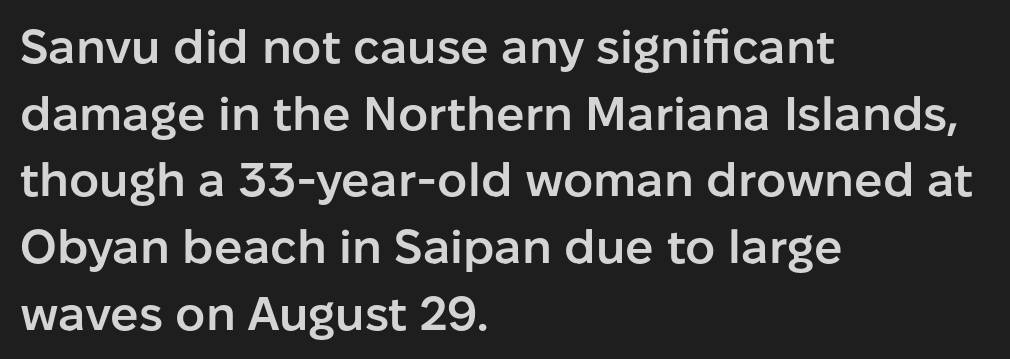
The lettering holds an erect, upright posture throughout. You could call the tracking neutral — neither tight nor loose. Which margin do the lines hug? The left one — the right edge is uneven. Quick note: interline space is typical.
